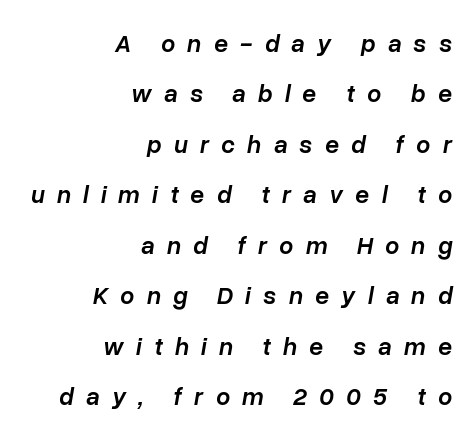
The lettering tilts uniformly, giving the passage an italic look. The specimen omits any rule beneath the text block's lines. Slightly chunky letters — semibold, I'd say, not full bold. There is plenty of visible air inserted between adjacent glyphs. The lines are quadded right.
